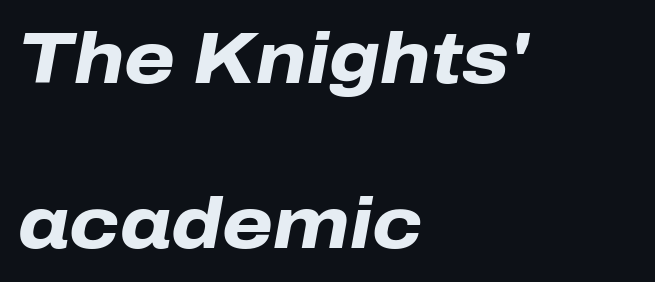
{"italic": "yes", "lean": "right", "slant_degrees": 10, "bold": "yes", "weight": "heavy", "width": "normal", "stroke_contrast": "low", "x_height": "medium", "monospaced": "no", "underline": "no", "align": "left", "line_spacing": "loose", "line_spacing_ratio": 2.26, "letter_spacing": "normal", "letter_spacing_em": 0.0, "glyph_px": 73}
